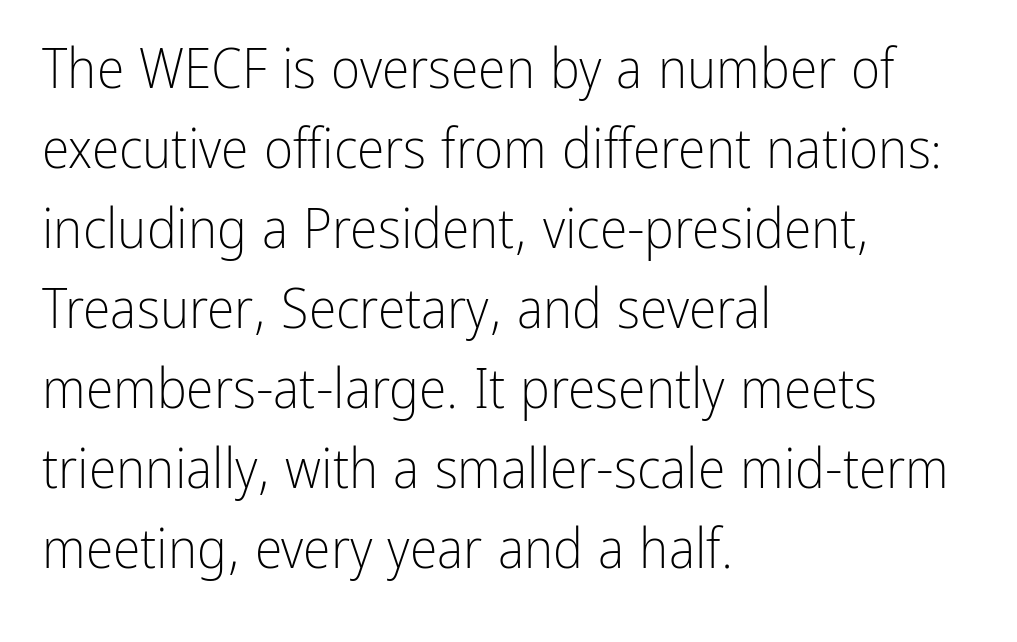
A sans-serif font was chosen for this passage. The specimen reads as upright at a glance. Words appear dense and cohesive because spacing is normal. If you measured baseline to baseline, you'd find a middling distance.
